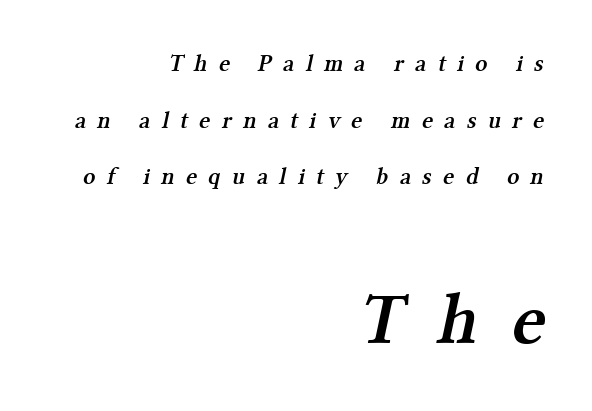
Of the two passages, the one underneath uses the larger point size. Each letter's strokes conclude with small projecting serifs. The horizontal fit of the characters is loose and conspicuously gappy. In CSS terms this would be text-align: right. This sample has the flowing, uneven cadence of proportional lettering.
